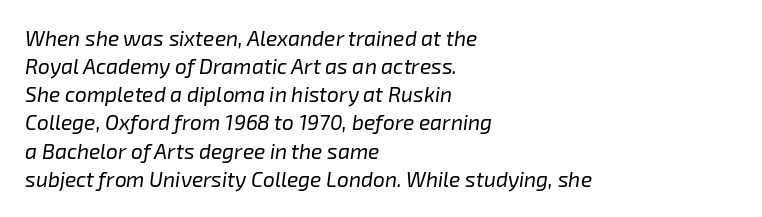
Letters rest on an invisible, unmarked baseline. The paragraph has a hard left edge and a soft right edge. The lettering tilts uniformly, giving the passage an italic look. Short note: letters normally spaced. The typesetting does not lean heavy: it is not bold. In terms of leading, this rendering sits right in the middle.
